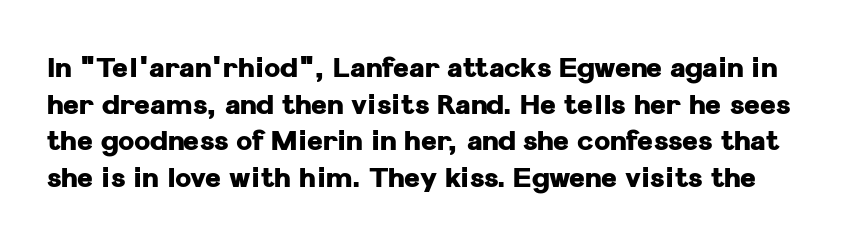
Letter spacing: default. Students, this is bold: see how much ink each stroke carries. The gap between lines stays unmarked. A roman cut, with each character standing at attention. How would I describe the line gaps? Plain and ordinary.
